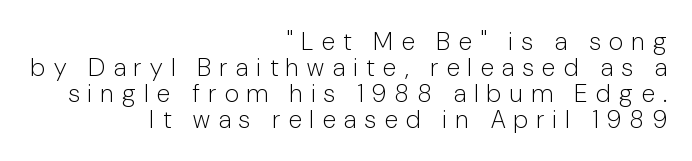
{"italic": "no", "bold": "no", "underline": "no", "align": "right", "line_spacing": "tight", "line_spacing_ratio": 1.04, "letter_spacing": "wide", "letter_spacing_em": 0.35, "glyph_px": 25}
